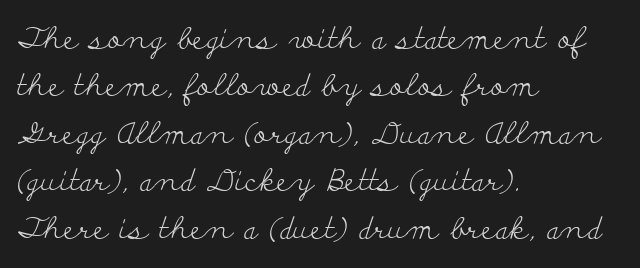
Quick note: interline space is typical. Heaviness? Minimal to ordinary, like unemphasized prose. Left-aligned paragraph, ragged on the right. How are the letters spaced? Ordinarily, with no added tracking. The letters advance in unequal steps, a hallmark of proportional type.
